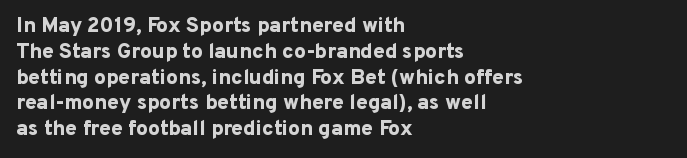
Q: Is the text bold? A: Yes.
Q: Is the text italic (slanted)? A: No, it is upright.
Q: Is the text underlined? A: No.
Q: How is the paragraph aligned? A: Left-aligned.
Q: Is the spacing between letters normal or unusually wide? A: Normal.
